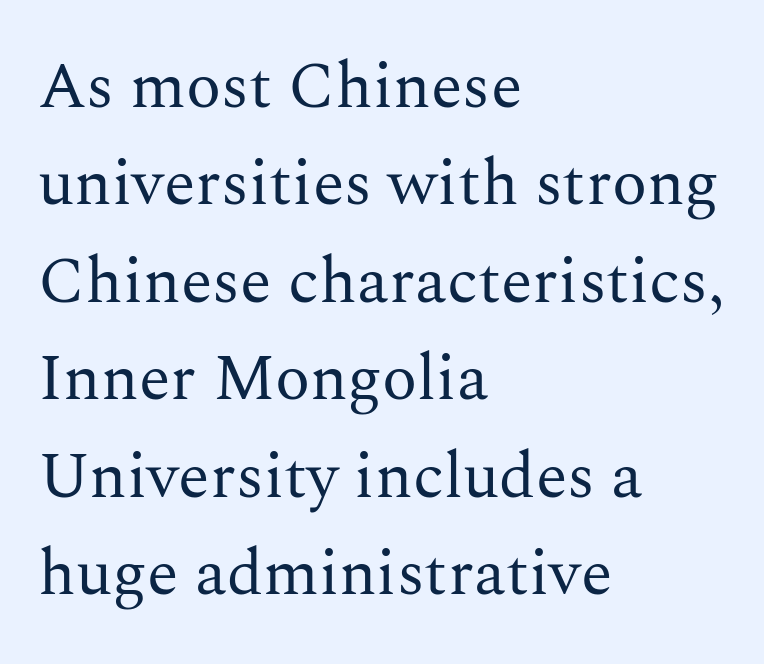
A clean baseline with only descenders dipping below it. Rendered with straight, roman letterforms. In CSS terms this would be text-align: left. Font category for this specimen: serif. No heavy texture on the line: the type isn't bold. Observe the ordinary spacing: letters are neighbours, not strangers.
